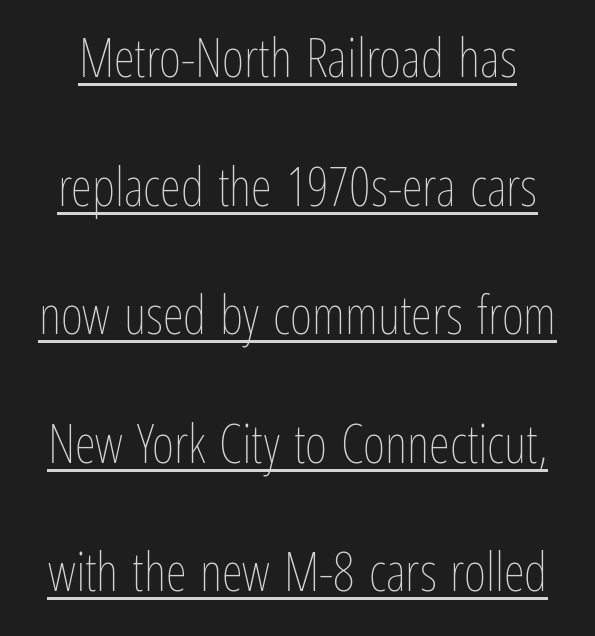
{"italic": "no", "bold": "no", "weight": "thin", "width": "condensed", "stroke_contrast": "low", "x_height": "medium", "monospaced": "no", "underline": "yes", "line_spacing": "loose", "line_spacing_ratio": 2.38, "letter_spacing": "normal", "letter_spacing_em": 0.0, "glyph_px": 54}
